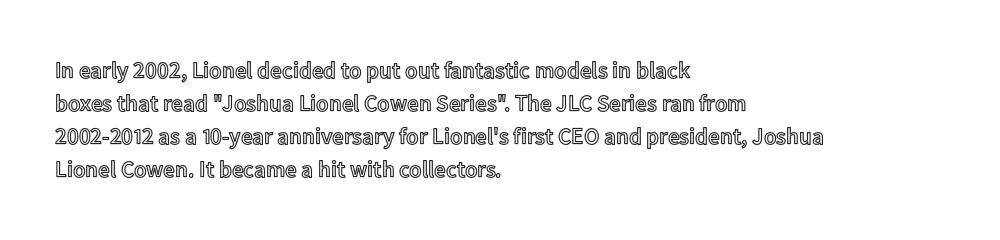
The block of text has a typical density, with ordinary space between rows. Tracking here is standard; glyphs follow each other at the usual distance. The strip under each line holds only bare page. The lettering holds an erect, upright posture throughout. Teacher's note: observe the even left margin — that is flush-left alignment.
